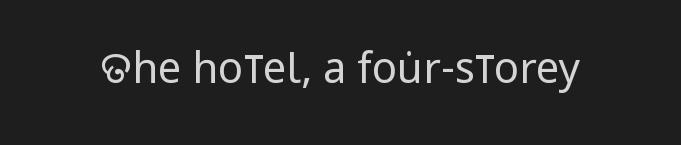
Q: Is the text bold? A: No.
Q: Is the text italic (slanted)? A: No, it is upright.
Q: Is the typeface a serif or a sans-serif typeface? A: Sans-serif.
Q: Is the text underlined? A: No.
Q: Is the spacing between letters normal or unusually wide? A: Normal.
Q: Width (condensed, normal, or wide)? A: Condensed.
Q: Stroke contrast? A: Low.
Q: x-height? A: Large.
Q: Monospaced? A: No.
